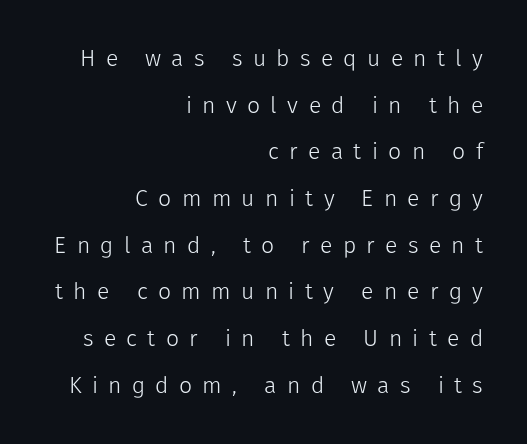
The image shows 23 px text type, upright; set right-aligned, loose line spacing (2.03x), unusually wide letter spacing (+0.45 em), not underlined.
